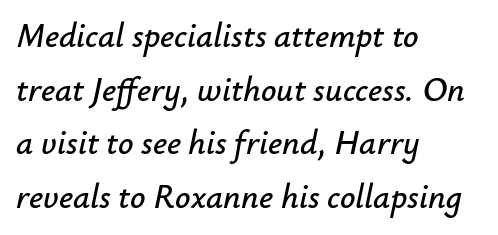
Q: Is the text italic (slanted)? A: Yes, it leans right by about 12 degrees.
Q: Is the text underlined? A: No.
Q: How is the paragraph aligned? A: Left-aligned.
Q: Is the spacing between letters normal or unusually wide? A: Normal.
Q: Is the spacing between lines tight, normal or loose? A: Normal.
Q: Width (condensed, normal, or wide)? A: Normal.
Q: Stroke contrast? A: Low.
Q: x-height? A: Small.
Q: Monospaced? A: No.
